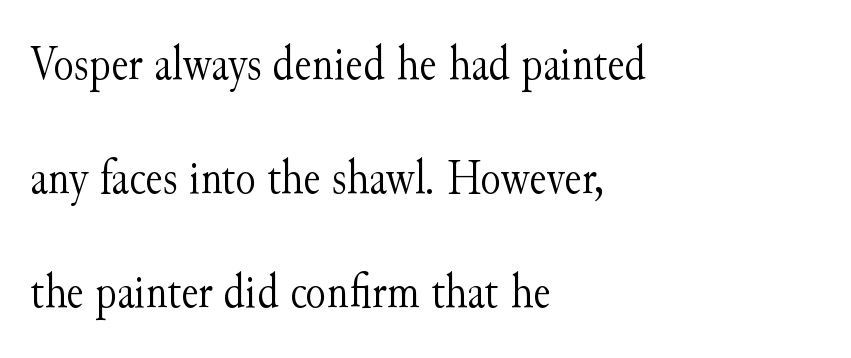
This sample has the flowing, uneven cadence of proportional lettering. The face used here is seriffed, in the tradition of book romans. The rendering uses a large line-height, opening up the rows. All the whitespace from short lines collects on the right. Observe the ordinary spacing: letters are neighbours, not strangers. Letters have the restrained weight of plain body copy at most.
